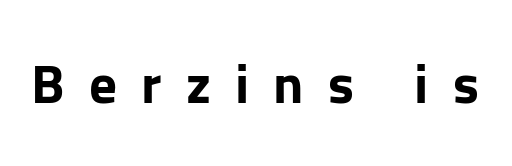
The passage shown is typed in a proportional face where columns would drift. Unlike a traditional serif, this face leaves its strokes unadorned. Letter spacing: wide. A bare baseline throughout the passage.
